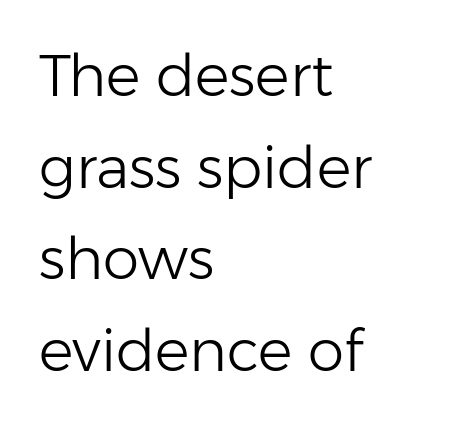
Rendered with straight, roman letterforms. The foot of each line stays bare and open. What stands out about the letter spacing? Nothing — it is the standard amount. No feet cap the strokes, marking this as sans-serif type.
